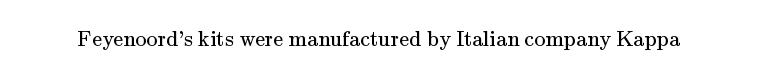
Q: Is the text bold? A: No.
Q: Is the text italic (slanted)? A: No, it is upright.
Q: Is the text underlined? A: No.
Q: Is the spacing between letters normal or unusually wide? A: Normal.
